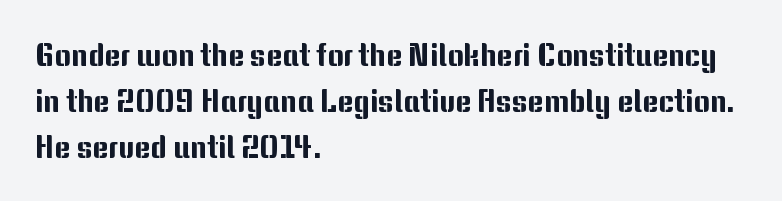
Q: Is the text italic (slanted)? A: No, it is upright.
Q: Is the typeface a serif or a sans-serif typeface? A: Sans-serif.
Q: Is the text underlined? A: No.
Q: How is the paragraph aligned? A: Left-aligned.
Q: Is the spacing between letters normal or unusually wide? A: Normal.
Q: Is the spacing between lines tight, normal or loose? A: Normal.
Q: Width (condensed, normal, or wide)? A: Normal.
Q: Stroke contrast? A: Medium.
Q: x-height? A: Medium.
Q: Monospaced? A: No.
